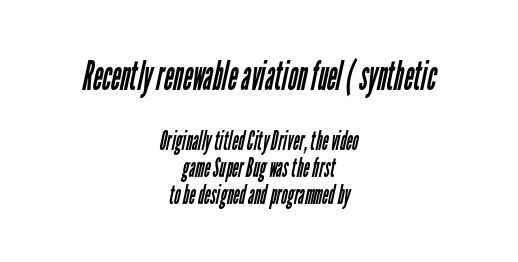
The block of text is dense from top to bottom, with scant space between rows. Is this a fixed-width face? No — the glyphs have proportional, varying widths. This is sans-serif lettering, the kind often seen on screens and signage. A typesetter would call this zero additional tracking. Size contrast runs from large at the top to small at the bottom. Weight: in the light-to-regular range.
